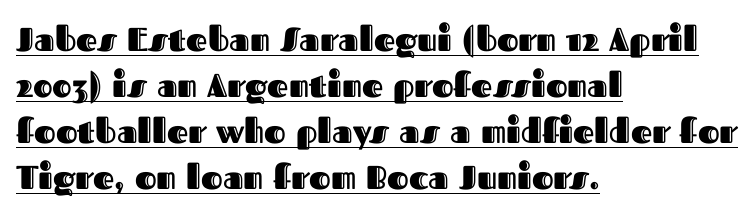
{"italic": "no", "width": "normal", "x_height": "medium", "monospaced": "no", "underline": "yes", "align": "left", "line_spacing": "normal", "line_spacing_ratio": 1.39, "letter_spacing": "normal", "letter_spacing_em": 0.0, "glyph_px": 33}
